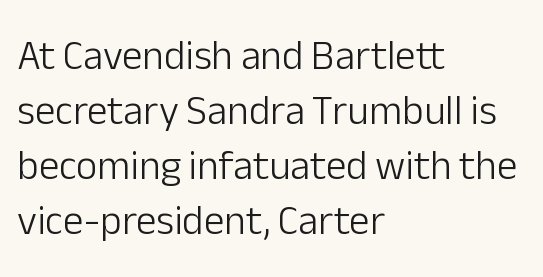
{"serif": "no", "italic": "no", "bold": "no", "weight": "light", "width": "normal", "stroke_contrast": "low", "x_height": "medium", "monospaced": "no", "underline": "no", "align": "left", "line_spacing": "normal", "line_spacing_ratio": 1.34, "letter_spacing": "normal", "letter_spacing_em": 0.0, "glyph_px": 41}
